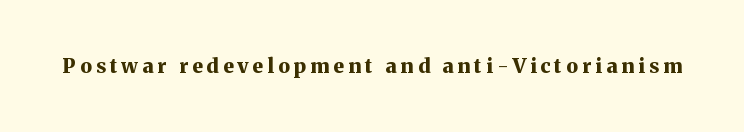
{"italic": "no", "bold": "yes", "underline": "no", "letter_spacing": "wide", "letter_spacing_em": 0.21, "glyph_px": 20}
